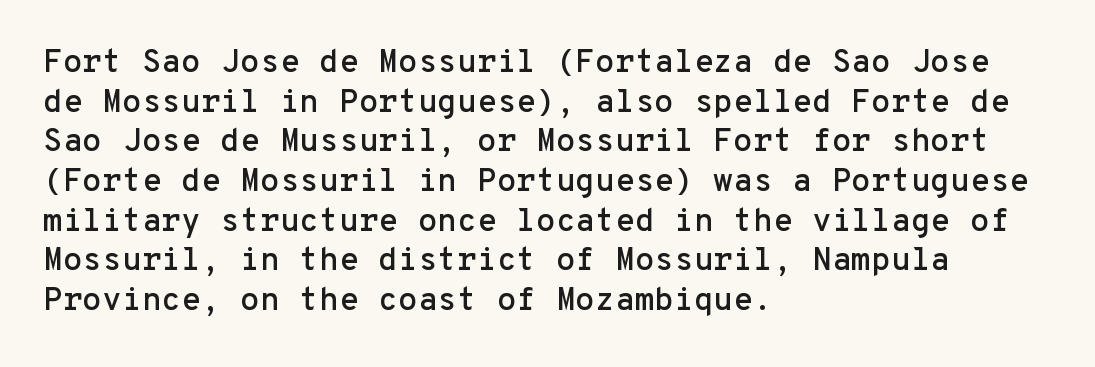
Q: Is the text italic (slanted)? A: No, it is upright.
Q: Is the typeface a serif or a sans-serif typeface? A: Sans-serif.
Q: Is the text underlined? A: No.
Q: How is the paragraph aligned? A: Left-aligned.
Q: Is the spacing between letters normal or unusually wide? A: Normal.
Q: Width (condensed, normal, or wide)? A: Normal.
Q: Stroke contrast? A: Low.
Q: x-height? A: Medium.
Q: Monospaced? A: Yes.
